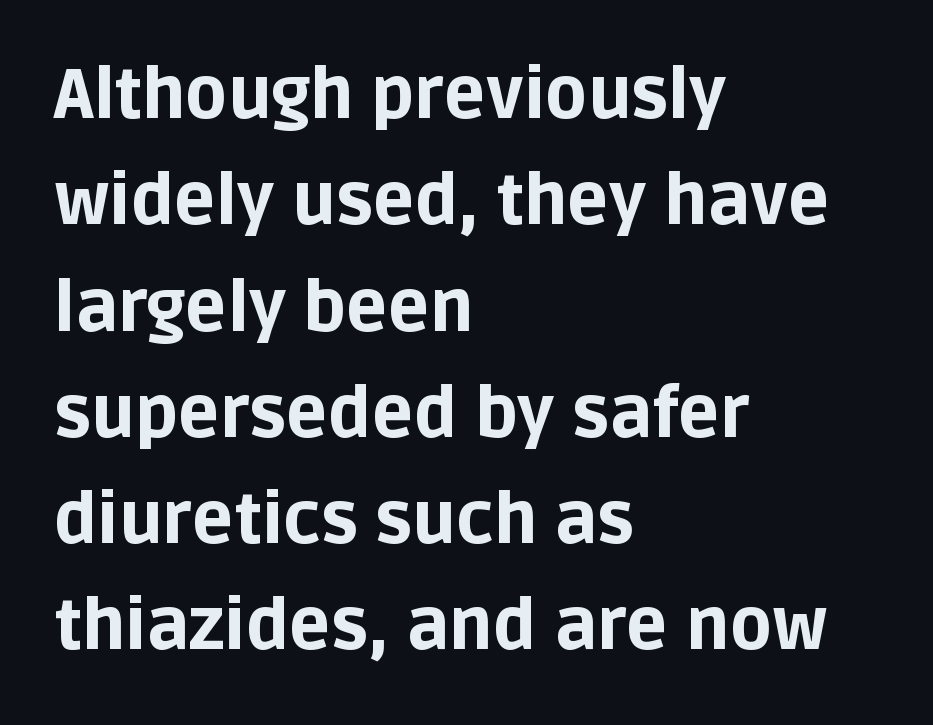
Check under the words: just untouched page. Reading down the block, your eye returns to a fixed left position each line. Note the varied advance widths — an 'i' is clearly narrower than an 'm'. Notice how the stems are strictly vertical — no italics here.
